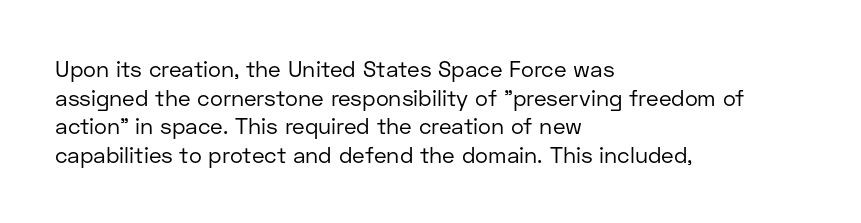
{"italic": "no", "bold": "no", "underline": "no", "align": "left", "line_spacing": "normal", "line_spacing_ratio": 1.3, "letter_spacing": "normal", "letter_spacing_em": 0.0, "glyph_px": 22}
